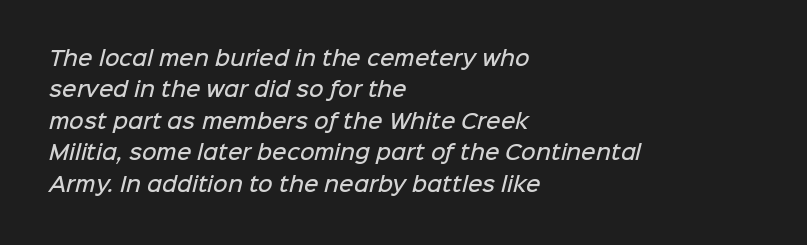
{"bold": "semi", "underline": "no", "align": "left", "line_spacing": "normal", "line_spacing_ratio": 1.57, "letter_spacing": "normal", "letter_spacing_em": 0.0, "glyph_px": 20}
